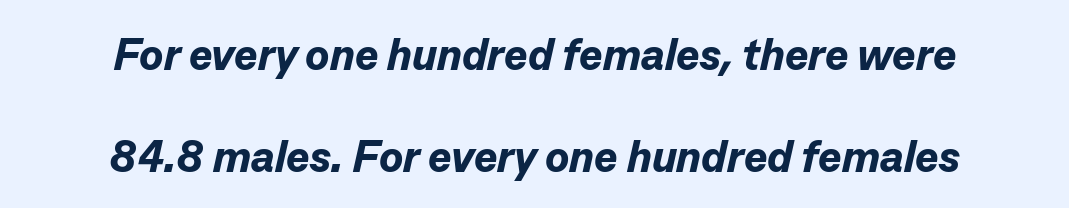
Yep, that's italic — everything's leaning. Check the space under the baseline: it is left empty. Each glyph is drawn with heavy, bold strokes. Horizontal alignment here is central, giving a formal, balanced look. Proportional: the letters do not fall into vertical columns.
